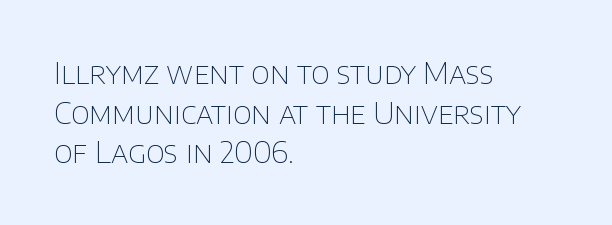
{"serif": "no", "italic": "no", "bold": "no", "weight": "thin", "width": "normal", "stroke_contrast": "low", "x_height": "large", "monospaced": "no", "underline": "no", "align": "left", "line_spacing": "normal", "line_spacing_ratio": 1.37, "letter_spacing": "normal", "letter_spacing_em": 0.0, "glyph_px": 29}
